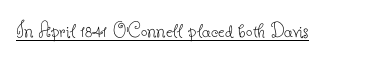
Q: Is the text bold? A: No.
Q: Is the text italic (slanted)? A: No, it is upright.
Q: Is the text underlined? A: Yes.
Q: Is the spacing between letters normal or unusually wide? A: Normal.
